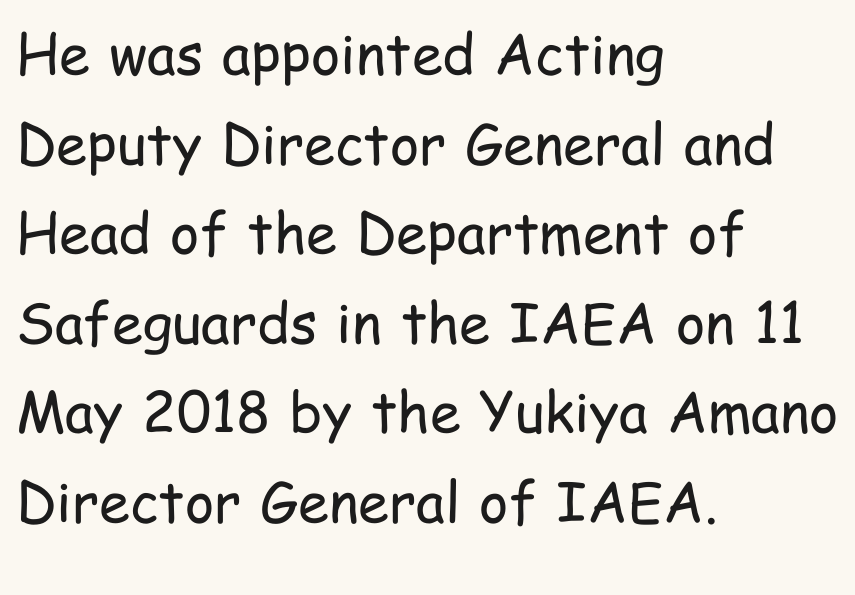
{"serif": "no", "italic": "no", "bold": "no", "weight": "regular", "width": "condensed", "stroke_contrast": "low", "x_height": "medium", "monospaced": "no", "underline": "no", "align": "left", "line_spacing": "normal", "line_spacing_ratio": 1.6, "letter_spacing": "normal", "letter_spacing_em": 0.0, "glyph_px": 56}
